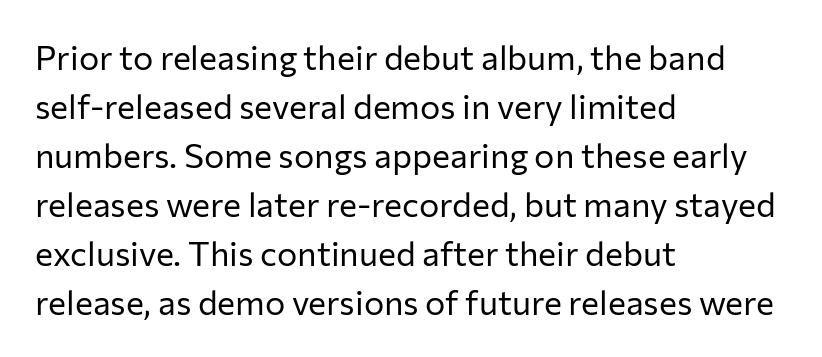
Only glyphs here, with clear space below each row. This reads as an unemphasized weight, regular at the heaviest. The typography opts for an upright posture over an oblique one. You could not count columns in this text — the font is proportionally spaced. The rows are spaced the way most documents space them. Each word holds together tightly as a unit, with standard inter-letter gaps.
